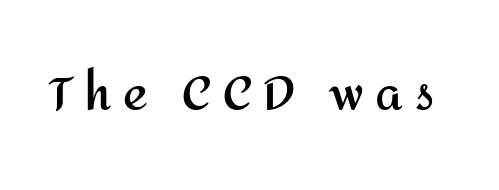
{"serif": "no", "italic": "no", "bold": "yes", "weight": "semibold", "width": "normal", "stroke_contrast": "medium", "x_height": "medium", "monospaced": "no", "underline": "no", "letter_spacing": "wide", "letter_spacing_em": 0.25, "glyph_px": 47}
